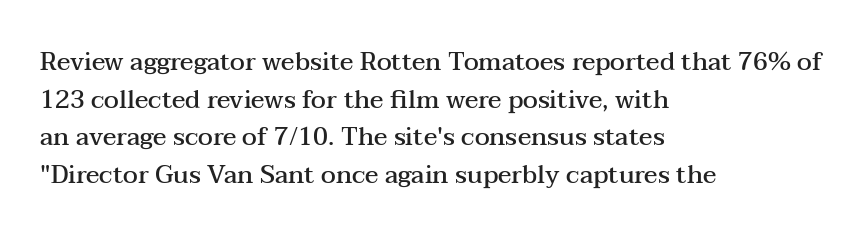
{"italic": "no", "bold": "semi", "underline": "no", "align": "left", "line_spacing": "normal", "line_spacing_ratio": 1.51, "letter_spacing": "normal", "letter_spacing_em": 0.0, "glyph_px": 25}
